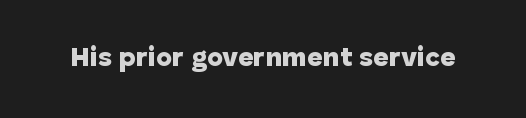
What stands out about the letter spacing? Nothing — it is the standard amount. No italicization has been applied; the sample stays upright. The gap between lines stays unmarked. Thick stems and heavy bowls — unmistakably bold.
